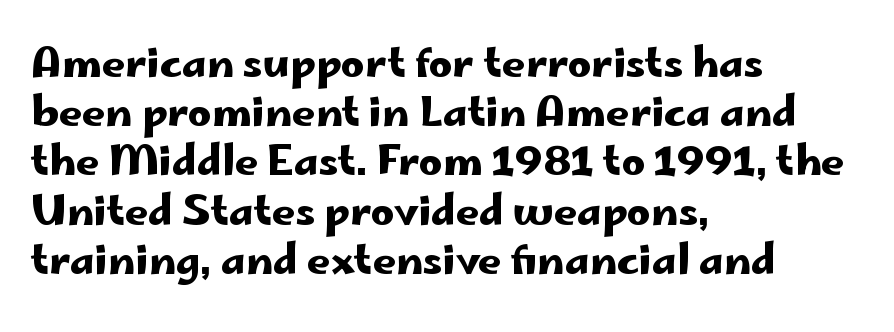
The image shows 41 px wide sans-serif type, upright; set left-aligned, line spacing 1.2x, normal letter spacing, not underlined; low stroke contrast and a small x-height.
